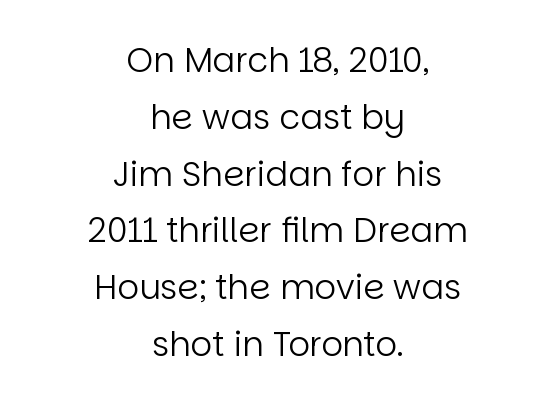
{"serif": "no", "italic": "no", "bold": "no", "weight": "regular", "width": "normal", "stroke_contrast": "low", "x_height": "large", "monospaced": "no", "underline": "no", "align": "center", "line_spacing": "normal", "line_spacing_ratio": 1.67, "letter_spacing": "normal", "letter_spacing_em": 0.0, "glyph_px": 34}
